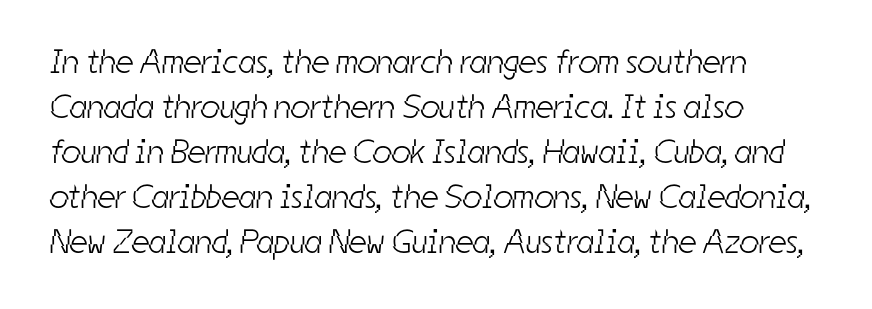
Unlike a traditional serif, this face leaves its strokes unadorned. Each row of text sits above clean, open space. A student would call this left alignment; a typographer would say flush left, rag right. Characters follow at the spacing the type designer built in. Ink coverage per letter is moderate at most.
